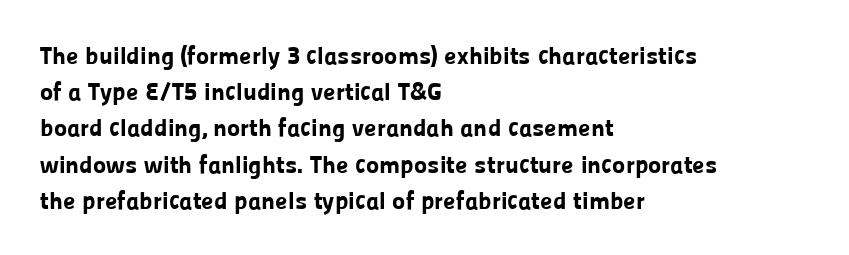
The image shows 25 px bold type, upright; set left-aligned, normal line spacing (1.45x), normal letter spacing, not underlined.
